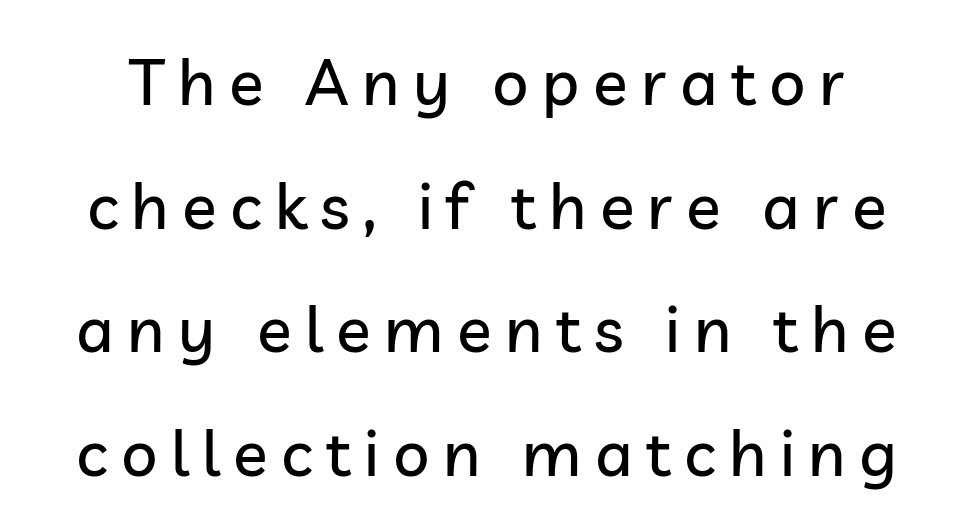
Grotesque or geometric, the face here clearly has no serifs. Here the designer chose a conventional face with non-uniform glyph widths. Unlike italic type, these characters show no tilt at all. Substantial extra tracking has been applied to these lines.
